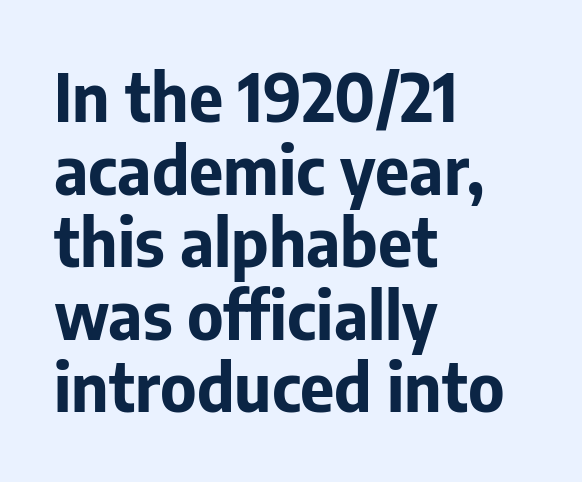
{"serif": "no", "italic": "no", "bold": "yes", "weight": "bold", "width": "normal", "stroke_contrast": "low", "x_height": "medium", "monospaced": "no", "underline": "no", "align": "left", "line_spacing": "tight", "line_spacing_ratio": 1.1, "letter_spacing": "normal", "letter_spacing_em": 0.0, "glyph_px": 66}
